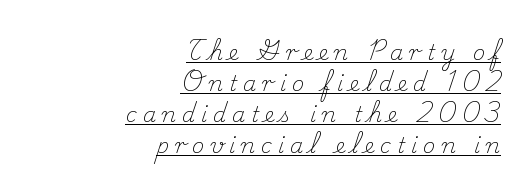
There is plenty of visible air inserted between adjacent glyphs. Where is the straight margin? On the right. A baseline rule has been typeset under these characters. Vertically, the passage feels balanced, rows spaced as you'd expect.
